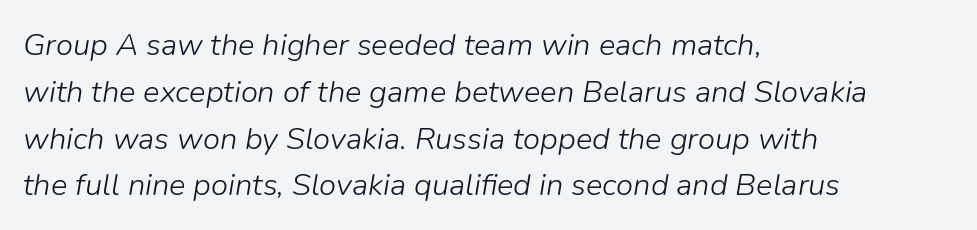
{"italic": "yes", "lean": "right", "slant_degrees": 9, "bold": "no", "weight": "light", "width": "normal", "stroke_contrast": "low", "x_height": "medium", "monospaced": "no", "underline": "no", "align": "left", "line_spacing": "normal", "line_spacing_ratio": 1.51, "letter_spacing": "normal", "letter_spacing_em": 0.0, "glyph_px": 31}
